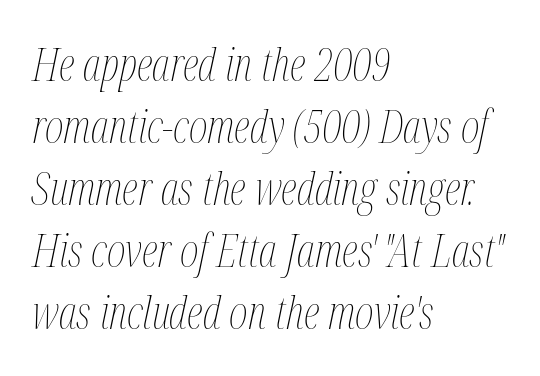
The image shows 45 px thin, condensed type, italic (leaning right); set left-aligned, normal line spacing (1.38x), normal letter spacing, not underlined; medium stroke contrast and a medium x-height.
